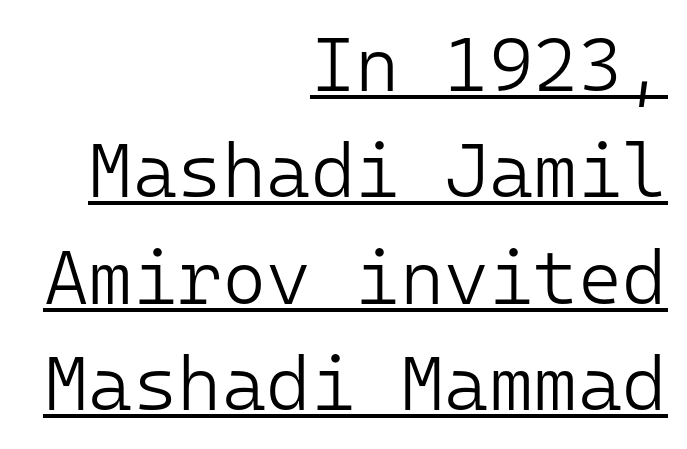
Vertical stems look standard width or narrower in stroke. Every character here occupies the same horizontal width, giving the sample a typewriter-like rhythm. Compared with typical paragraphs, the rows here are spaced about the same. Horizontally, the lines are justified to the trailing edge only.
